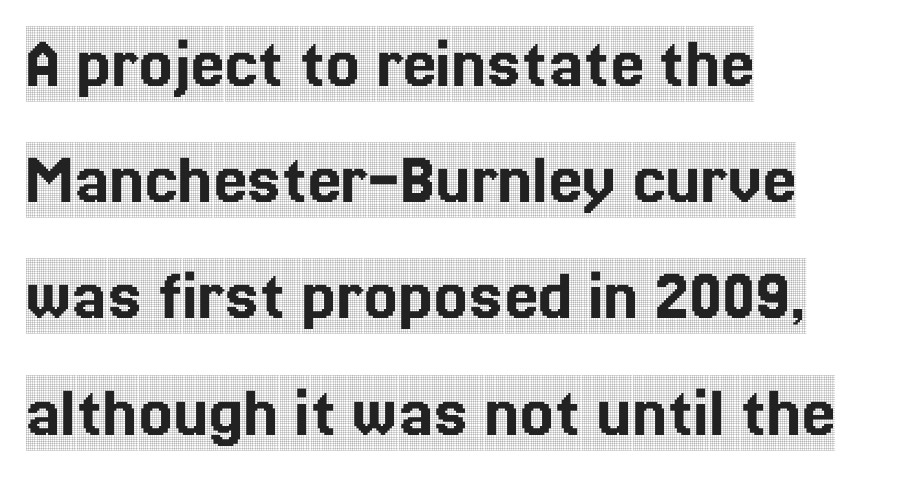
Note the varied advance widths — an 'i' is clearly narrower than an 'm'. This rendering leaves character spacing at its baseline value. Baseline-to-baseline distance is the conventional proportion of letter height. Is this a sans? No — the strokes have serifs. Letters rest on an invisible, unmarked baseline.
